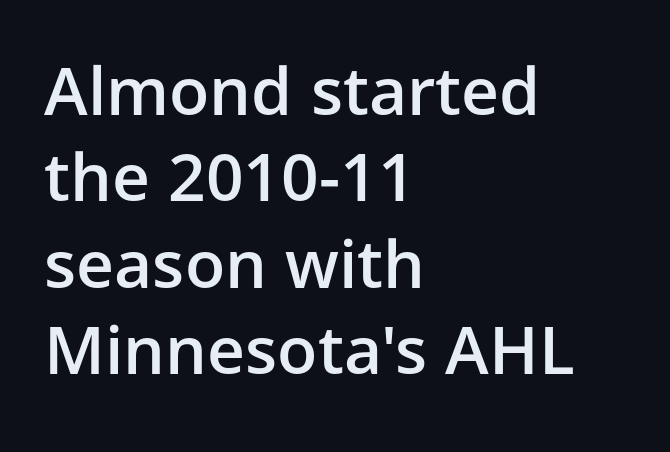
Each glyph is drawn with semibold strokes, heavier than normal yet not fully bold. A classic flush-left, rag-right setting is used for this passage. Each letter keeps its own natural width here, so spacing adapts to shape. Rule under the text: the space is simply empty.
